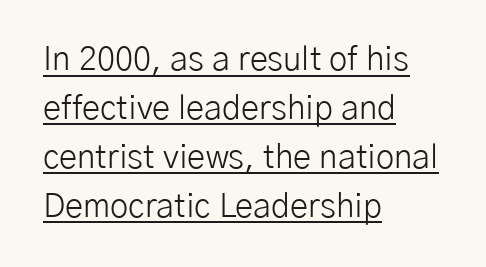
Each word holds together tightly as a unit, with standard inter-letter gaps. Quick note: underline on. This reads as an unemphasized weight, regular at the heaviest. Note the varied advance widths — an 'i' is clearly narrower than an 'm'.
